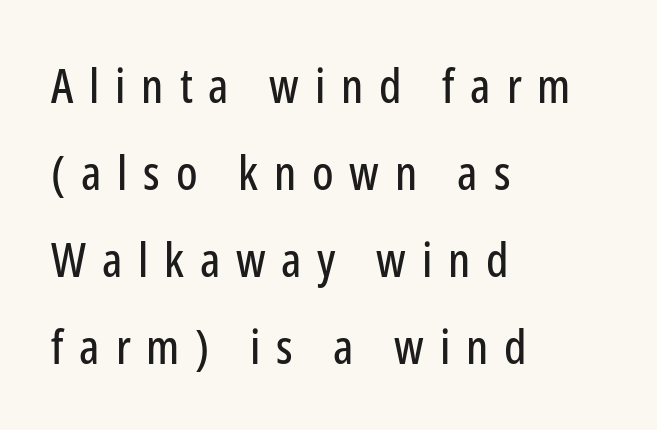
You could not count columns in this text — the font is proportionally spaced. Only glyphs here, with clear space below each row. The type is letterspaced generously, with wide tracking. Ordinary non-slanted type is in use. Type style note: lacks serifs.
